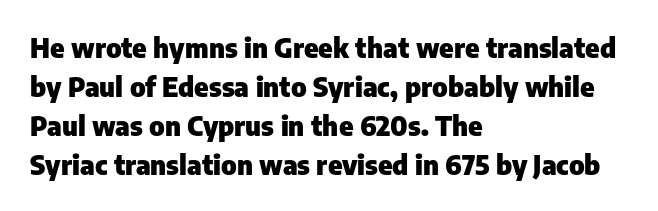
{"italic": "no", "bold": "yes", "underline": "no", "align": "left", "line_spacing": "normal", "line_spacing_ratio": 1.44, "letter_spacing": "normal", "letter_spacing_em": 0.0, "glyph_px": 27}
